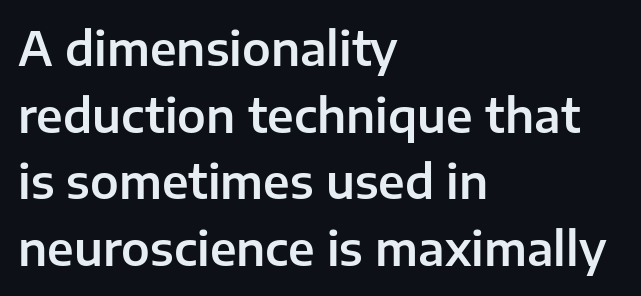
Q: Is the text italic (slanted)? A: No, it is upright.
Q: Is the typeface a serif or a sans-serif typeface? A: Sans-serif.
Q: Is the text underlined? A: No.
Q: How is the paragraph aligned? A: Left-aligned.
Q: Is the spacing between letters normal or unusually wide? A: Normal.
Q: Is the spacing between lines tight, normal or loose? A: Normal.
Q: Width (condensed, normal, or wide)? A: Normal.
Q: Stroke contrast? A: Low.
Q: x-height? A: Medium.
Q: Monospaced? A: No.
